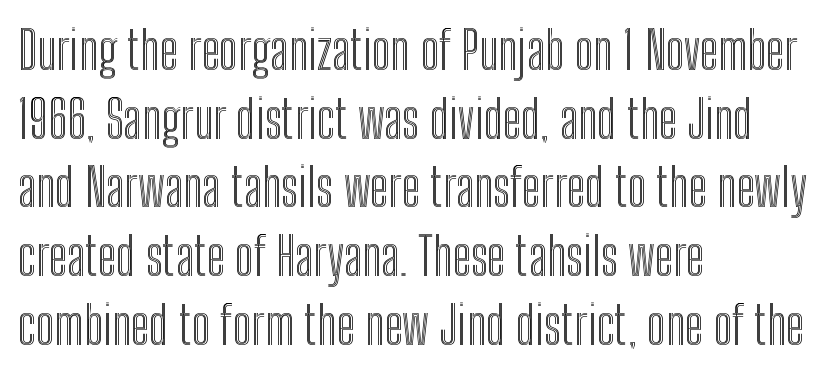
{"italic": "no", "width": "condensed", "x_height": "medium", "monospaced": "no", "underline": "no", "align": "left", "line_spacing": "normal", "line_spacing_ratio": 1.32, "letter_spacing": "normal", "letter_spacing_em": 0.0, "glyph_px": 52}
